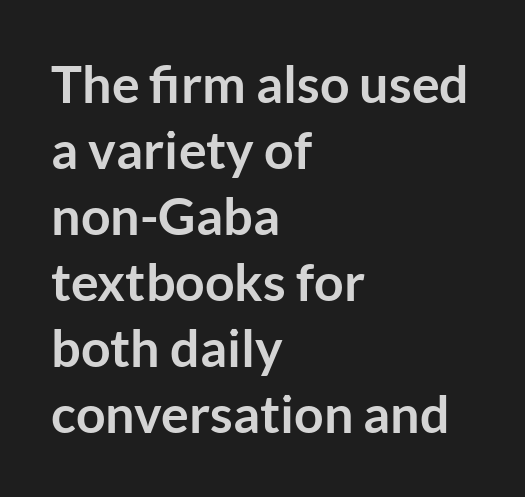
Is this a fixed-width face? No — the glyphs have proportional, varying widths. This rendering features lettering with no underline. Which margin do the lines hug? The left one — the right edge is uneven. In terms of letterform style, serifs are entirely absent.
